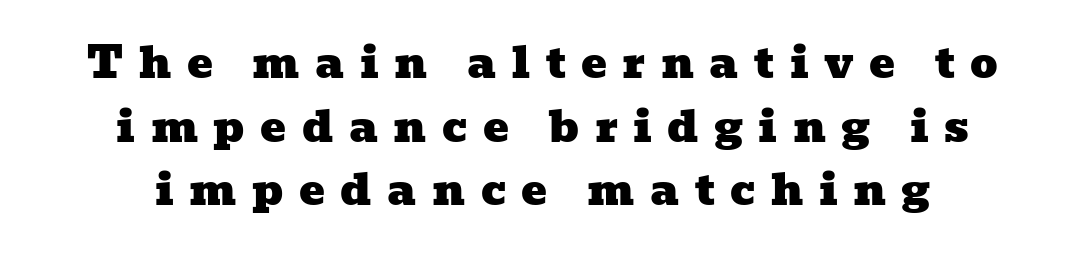
If you folded the block vertically in half, each line would mirror itself in length. Look at the tracking — it's clearly loosened, letters drifting apart. The zone under the glyphs is completely vacant. These lines are rendered in a variable-pitch font. The characters display serif detailing at their extremities.
